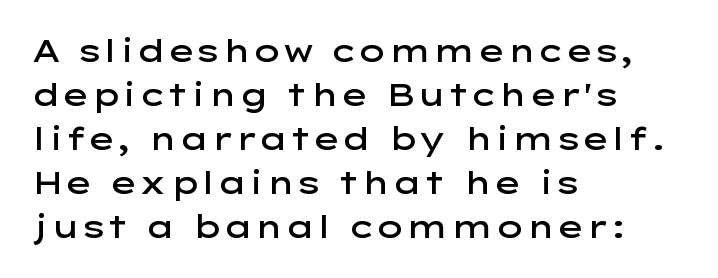
If you measured baseline to baseline, you'd find a middling distance. The designer went with a sans here, leaving each stem footless. A typesetter would call this proportional, since set widths differ per character. The glyphs have the mass of a demibold cut, below bold. These lines are set flush left with a ragged right edge.
